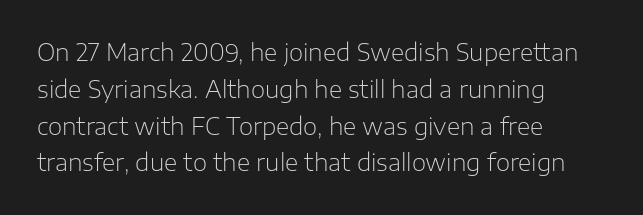
The rendering uses a moderate line-height, typical for paragraphs. The cut favours lightness, reaching ordinary text weight at its darkest. This is roman type, the default non-slanted kind. A student would call this left alignment; a typographer would say flush left, rag right. Honestly, there is no underline to notice here at all. The letterforms sit shoulder to shoulder at normal distance.
